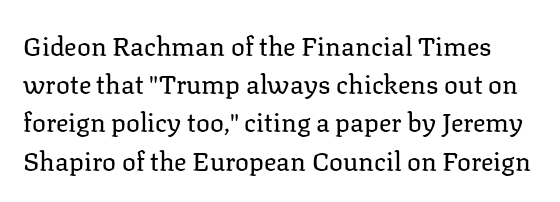
The image shows 26 px text type, upright; set normal line spacing (1.47x), normal letter spacing, not underlined.
